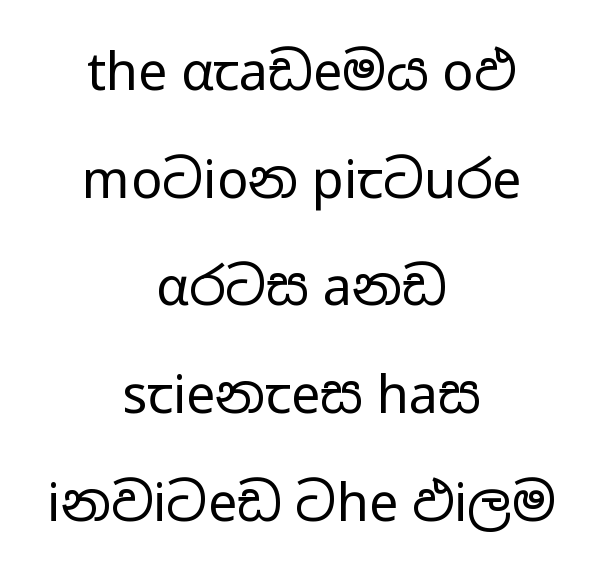
Q: Is the text bold? A: No.
Q: Is the text italic (slanted)? A: No, it is upright.
Q: Is the typeface a serif or a sans-serif typeface? A: Sans-serif.
Q: Is the text underlined? A: No.
Q: How is the paragraph aligned? A: Centered.
Q: Is the spacing between letters normal or unusually wide? A: Normal.
Q: Is the spacing between lines tight, normal or loose? A: Loose.
Q: Width (condensed, normal, or wide)? A: Wide.
Q: Stroke contrast? A: Low.
Q: x-height? A: Medium.
Q: Monospaced? A: No.
